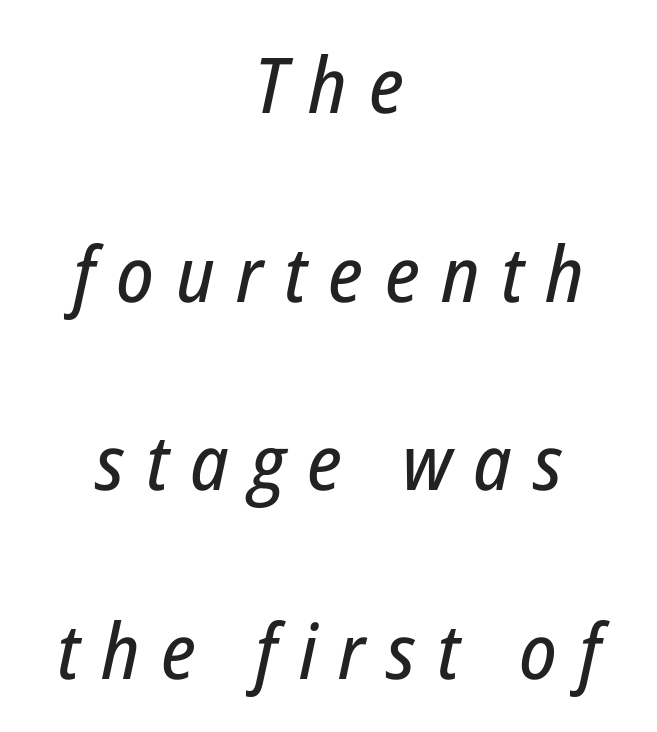
Decoration check: the copy has no underline. Varying glyph widths throughout — classic text-font behaviour. Notice the wide empty band between every row — that's loose leading. Which margin do the lines hug? Neither — every line sits in the middle. The type is letterspaced generously, with wide tracking. A typesetter would mark this as italic.
